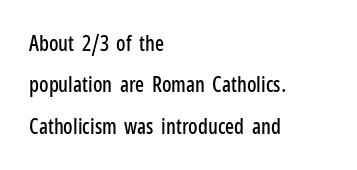
Descenders are the only things crossing below the line. Students, observe: this is what heavily led, spacious text looks like. Default kerning and tracking; the words read as compact shapes. The typography opts for an upright posture over an oblique one.
